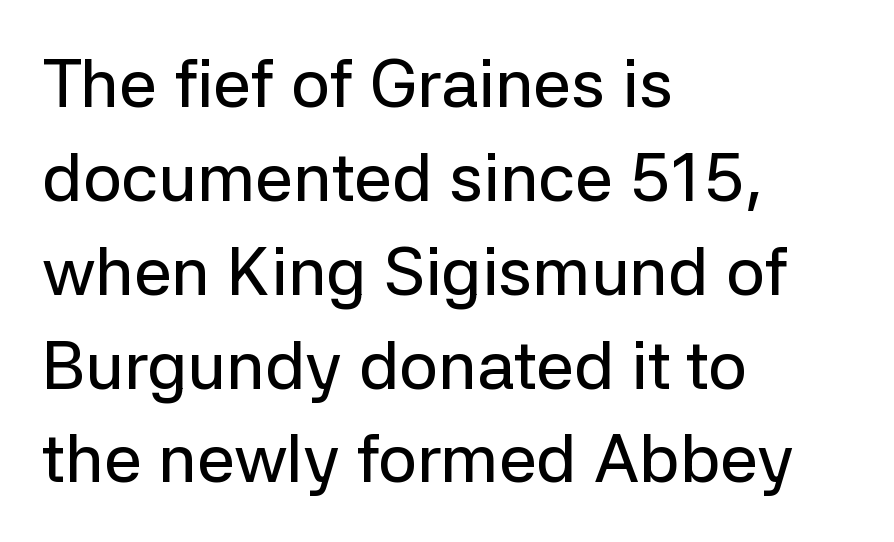
Q: Is the text italic (slanted)? A: No, it is upright.
Q: Is the typeface a serif or a sans-serif typeface? A: Sans-serif.
Q: Is the text underlined? A: No.
Q: How is the paragraph aligned? A: Left-aligned.
Q: Is the spacing between letters normal or unusually wide? A: Normal.
Q: Is the spacing between lines tight, normal or loose? A: Normal.
Q: Width (condensed, normal, or wide)? A: Normal.
Q: Stroke contrast? A: Low.
Q: x-height? A: Medium.
Q: Monospaced? A: No.
